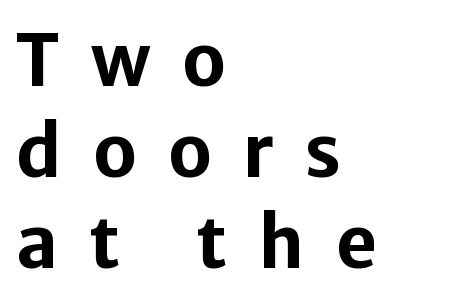
{"serif": "no", "italic": "no", "bold": "yes", "weight": "bold", "width": "normal", "stroke_contrast": "low", "x_height": "medium", "monospaced": "no", "underline": "no", "align": "left", "line_spacing": "normal", "line_spacing_ratio": 1.28, "letter_spacing": "wide", "letter_spacing_em": 0.44, "glyph_px": 71}
